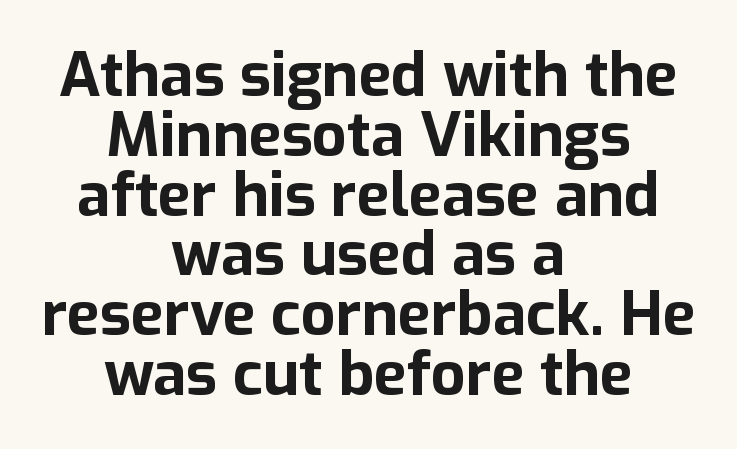
The image shows 61 px bold sans-serif type, upright; set centered, tight line spacing (0.98x), normal letter spacing, not underlined; low stroke contrast and a medium x-height.
